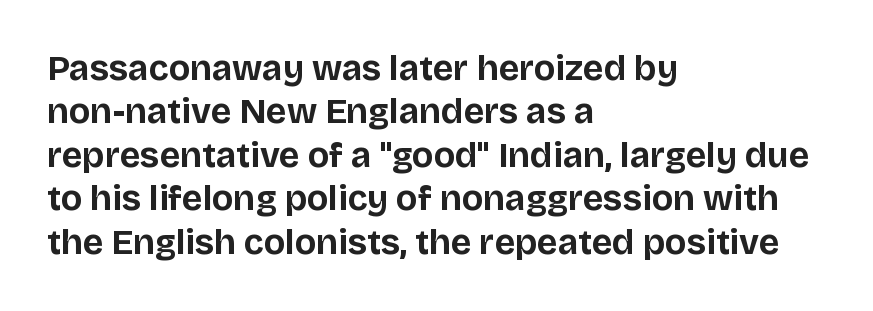
The typography opts for an upright posture over an oblique one. Underline: absent. The setting favours the left margin, as ordinary paragraphs usually do. To sum up the face: it is a sans, with no serifs. Think of a printed novel: that variable character pitch is what you see here. Compared with an ordinary text face, these strokes are far heavier — a full bold.
